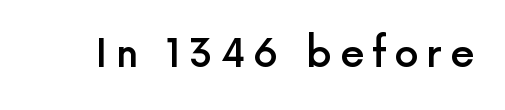
The image shows 39 px semibold sans-serif type, upright; set unusually wide letter spacing (+0.2 em), not underlined; a medium x-height.
